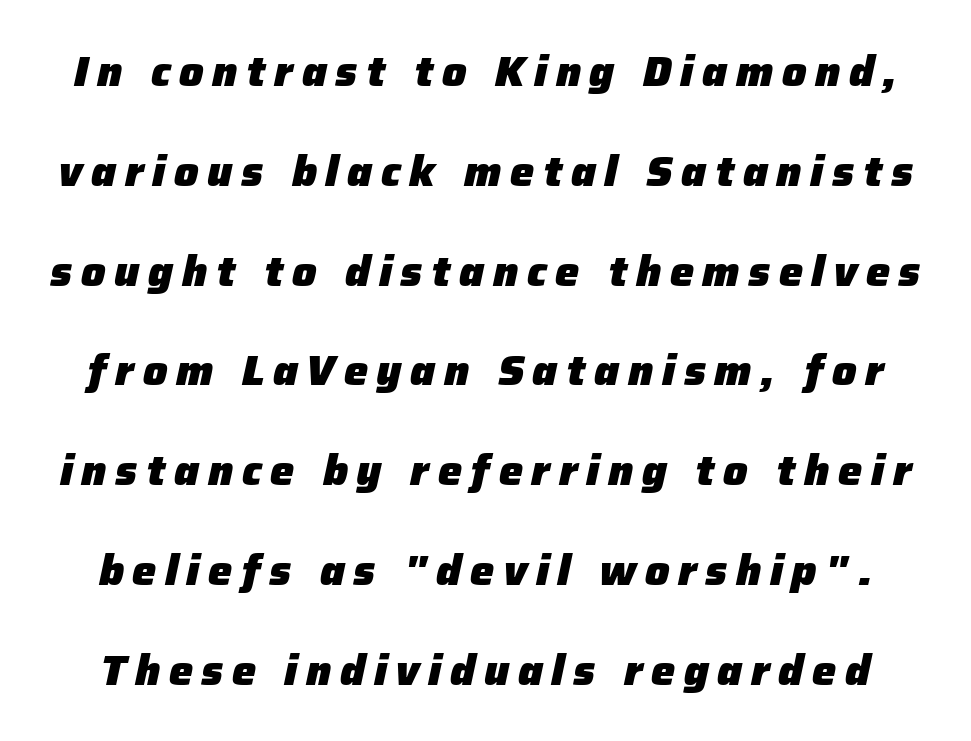
The image shows 43 px heavy type, italic (leaning right); set loose line spacing (2.32x), unusually wide letter spacing (+0.2 em), not underlined; low stroke contrast and a medium x-height.
